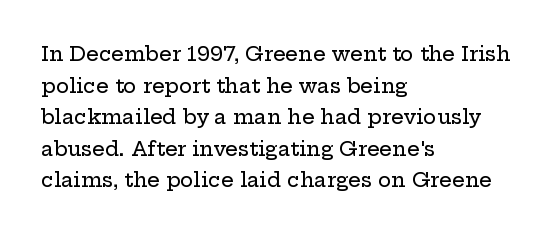
The image shows 20 px text type, upright; set left-aligned, normal line spacing (1.58x), normal letter spacing, not underlined.
